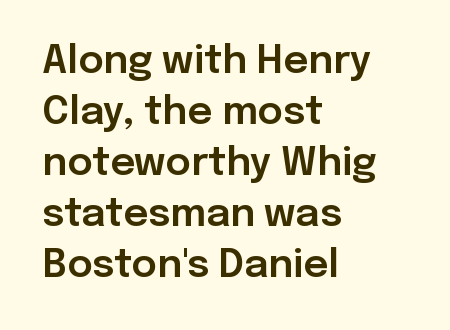
Look at the tracking — it's just the regular setting, nothing added. Line starts are locked; line ends wander. The passage shown is typeset with a sans-serif family. Words float on clear page, feet unadorned. Each letter keeps its own natural width here, so spacing adapts to shape.
